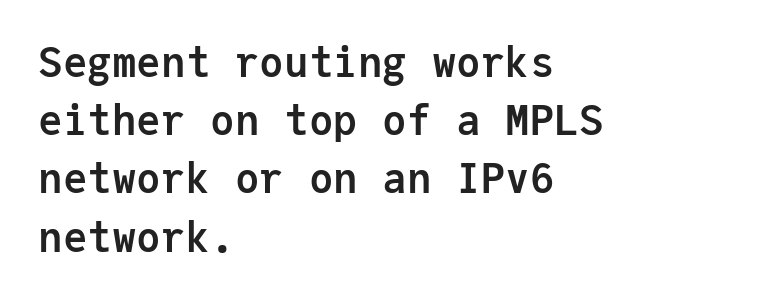
Q: Is the text bold? A: Yes.
Q: Is the text italic (slanted)? A: No, it is upright.
Q: Is the typeface a serif or a sans-serif typeface? A: Sans-serif.
Q: Is the text underlined? A: No.
Q: How is the paragraph aligned? A: Left-aligned.
Q: Is the spacing between letters normal or unusually wide? A: Normal.
Q: Is the spacing between lines tight, normal or loose? A: Normal.
Q: Width (condensed, normal, or wide)? A: Normal.
Q: Stroke contrast? A: Low.
Q: x-height? A: Medium.
Q: Monospaced? A: Yes.
